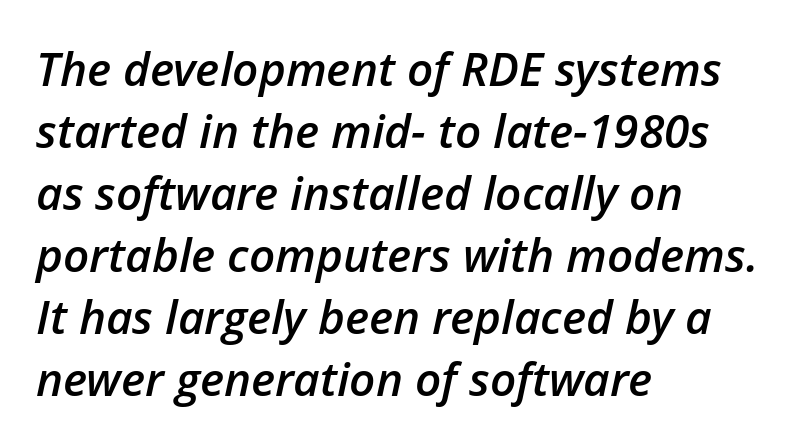
{"italic": "yes", "lean": "right", "slant_degrees": 12, "bold": "semi", "weight": "semibold", "width": "normal", "stroke_contrast": "low", "x_height": "medium", "monospaced": "no", "underline": "no", "align": "left", "line_spacing": "normal", "line_spacing_ratio": 1.35, "letter_spacing": "normal", "letter_spacing_em": 0.0, "glyph_px": 46}
